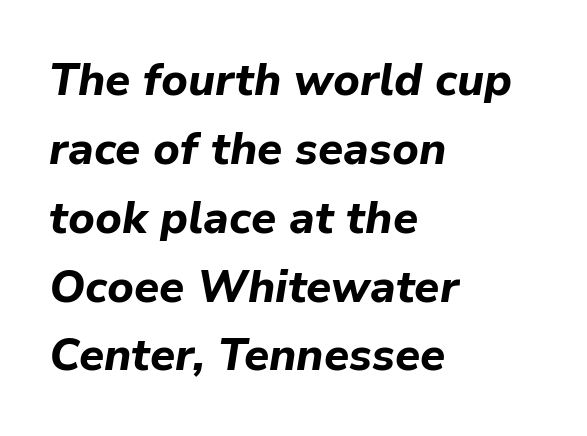
The image shows 45 px bold type, italic (leaning right); set left-aligned, normal line spacing (1.53x), normal letter spacing, not underlined; low stroke contrast and a medium x-height.
